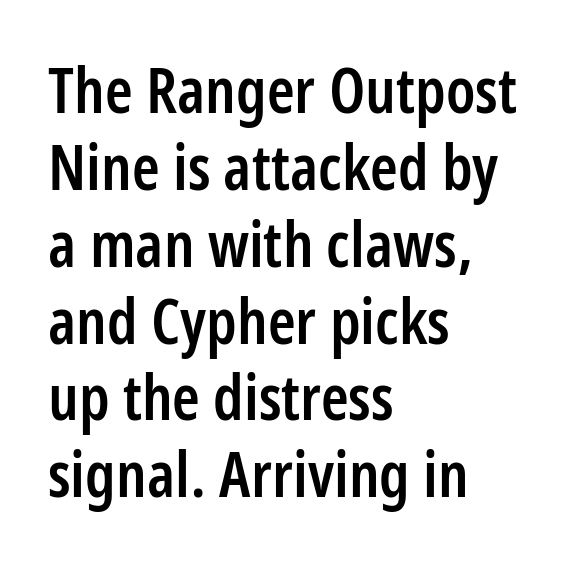
Each letter keeps its own natural width here, so spacing adapts to shape. Look at the stroke-to-counter ratio: somewhat heavy, a semibold. No word sits above an underline. The passage shown is typeset with a sans-serif family.
